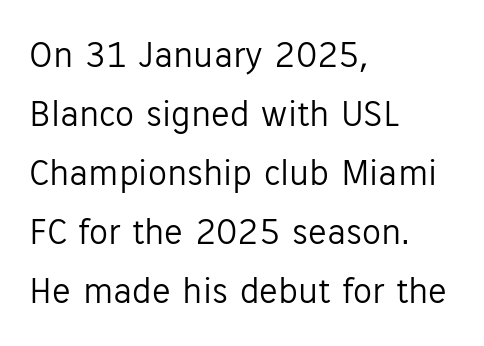
If you drew a ruler down the left edge, every line would touch it. The letters advance in unequal steps, a hallmark of proportional type. Observe the ordinary spacing: letters are neighbours, not strangers. In terms of posture, this sample is upright. Quick note: underline off.
